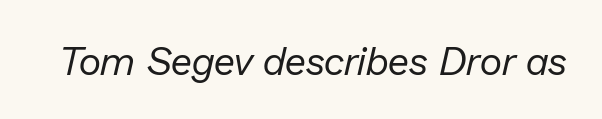
Q: Is the text bold? A: No.
Q: Is the text italic (slanted)? A: Yes, it leans right by about 13 degrees.
Q: Is the text underlined? A: No.
Q: Is the spacing between letters normal or unusually wide? A: Normal.
Q: Width (condensed, normal, or wide)? A: Normal.
Q: Stroke contrast? A: Low.
Q: x-height? A: Medium.
Q: Monospaced? A: No.
